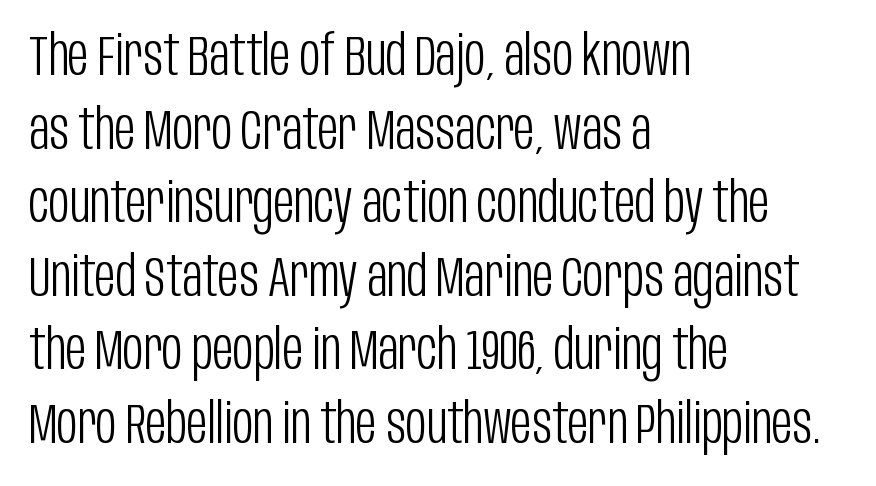
Q: Is the text bold? A: No.
Q: Is the text italic (slanted)? A: No, it is upright.
Q: Is the typeface a serif or a sans-serif typeface? A: Sans-serif.
Q: Is the text underlined? A: No.
Q: How is the paragraph aligned? A: Left-aligned.
Q: Is the spacing between letters normal or unusually wide? A: Normal.
Q: Is the spacing between lines tight, normal or loose? A: Normal.
Q: Width (condensed, normal, or wide)? A: Condensed.
Q: Stroke contrast? A: Low.
Q: x-height? A: Large.
Q: Monospaced? A: No.
